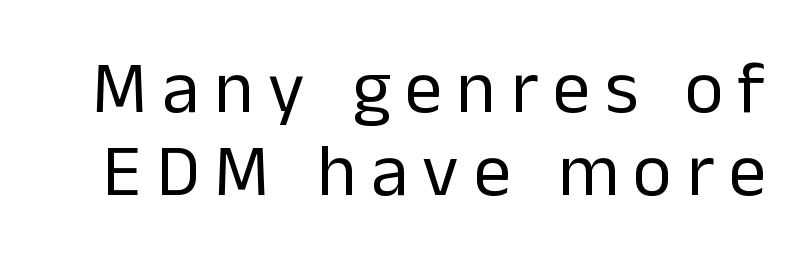
Q: Is the text bold? A: No.
Q: Is the text italic (slanted)? A: No, it is upright.
Q: Is the typeface a serif or a sans-serif typeface? A: Sans-serif.
Q: Is the text underlined? A: No.
Q: Is the spacing between letters normal or unusually wide? A: Unusually wide.
Q: Is the spacing between lines tight, normal or loose? A: Tight.
Q: Width (condensed, normal, or wide)? A: Normal.
Q: Stroke contrast? A: Low.
Q: x-height? A: Medium.
Q: Monospaced? A: No.
